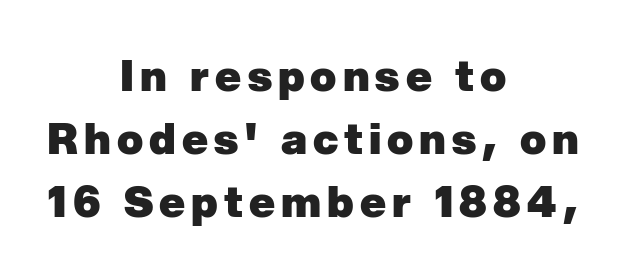
The image shows 43 px heavy sans-serif type; set centered, normal line spacing (1.47x), not underlined; low stroke contrast and a medium x-height.
